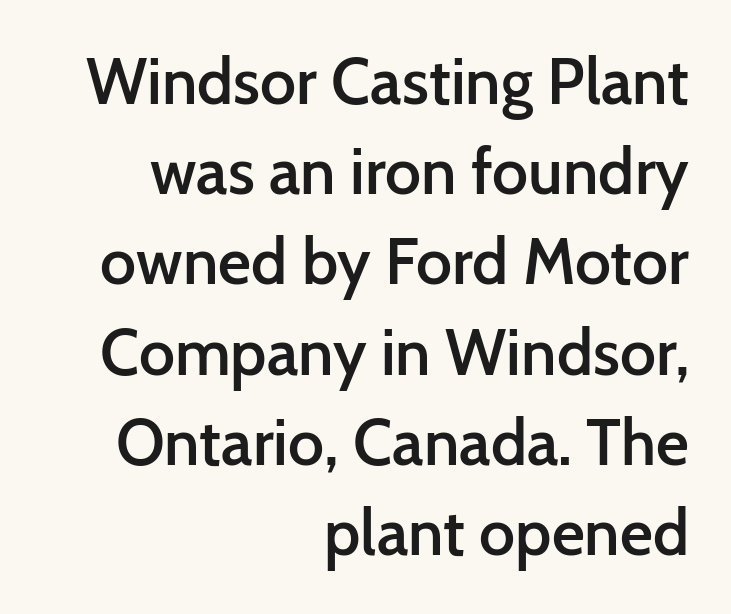
{"serif": "no", "italic": "no", "bold": "semi", "weight": "semibold", "width": "normal", "stroke_contrast": "low", "x_height": "medium", "monospaced": "no", "underline": "no", "align": "right", "line_spacing": "normal", "line_spacing_ratio": 1.41, "letter_spacing": "normal", "letter_spacing_em": 0.0, "glyph_px": 64}
